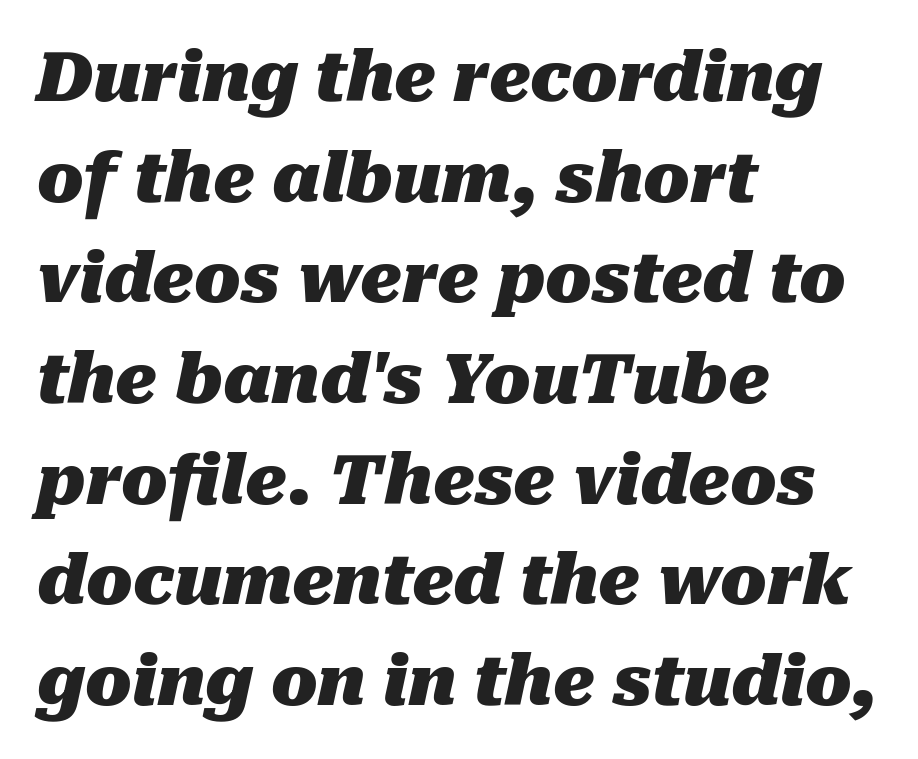
The image shows 68 px heavy type, italic (leaning right); set left-aligned, normal line spacing (1.48x), normal letter spacing, not underlined; medium stroke contrast and a medium x-height.
